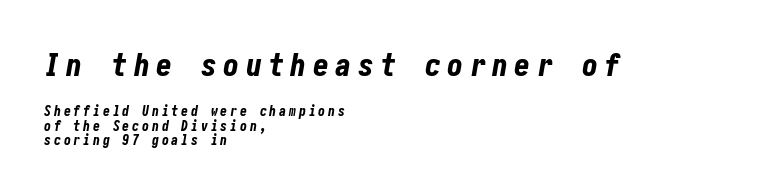
The image shows 32 px bold, condensed type, italic (leaning right); set left-aligned, tight line spacing (1.02x), unusually wide letter spacing (+0.2 em), not underlined; the first (top) block is 2.29x larger; low stroke contrast and a medium x-height.
